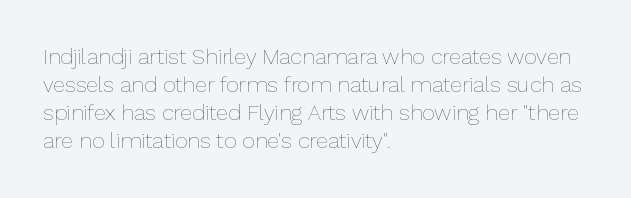
{"italic": "no", "bold": "no", "underline": "no", "align": "left", "line_spacing": "normal", "line_spacing_ratio": 1.28, "letter_spacing": "normal", "letter_spacing_em": 0.0, "glyph_px": 22}
